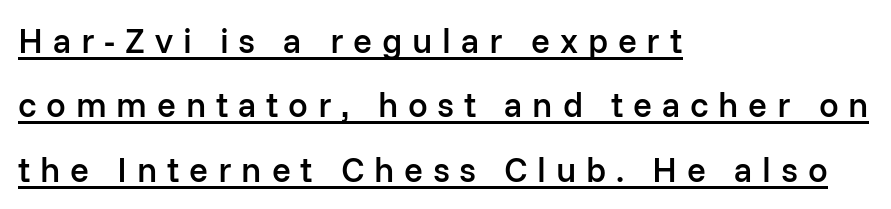
A typesetter would label this face a sans. Note the varied advance widths — an 'i' is clearly narrower than an 'm'. The specimen includes a rule beneath the text block's lines. Glyph-to-glyph distance is far greater than everyday printed text.
